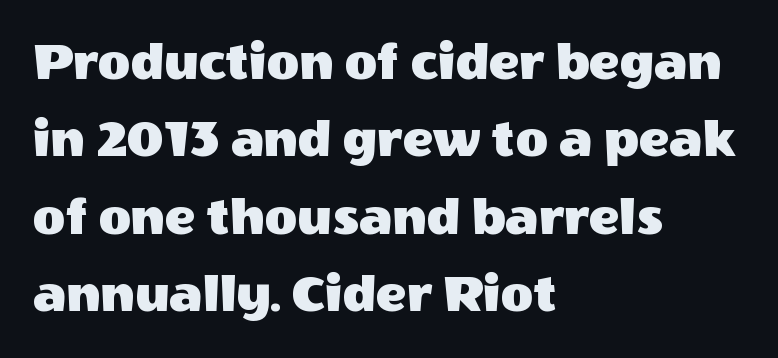
The image shows 56 px sans-serif type, upright; set left-aligned, normal line spacing (1.38x), normal letter spacing, not underlined; a large x-height.
